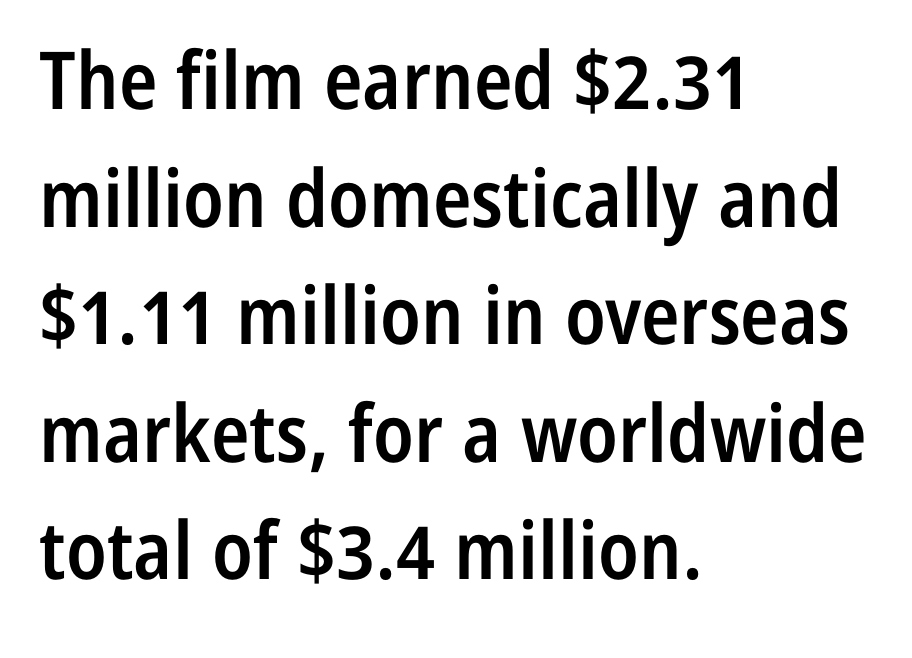
{"serif": "no", "italic": "no", "bold": "semi", "weight": "semibold", "width": "condensed", "stroke_contrast": "low", "x_height": "medium", "monospaced": "no", "underline": "no", "align": "left", "line_spacing": "normal", "line_spacing_ratio": 1.47, "letter_spacing": "normal", "letter_spacing_em": 0.0, "glyph_px": 80}
